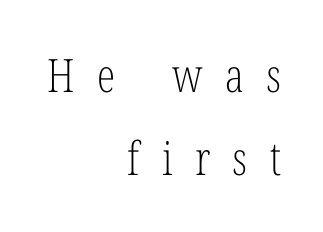
Q: Is the text bold? A: No.
Q: Is the text italic (slanted)? A: No, it is upright.
Q: Is the typeface a serif or a sans-serif typeface? A: Serif.
Q: Is the text underlined? A: No.
Q: How is the paragraph aligned? A: Right-aligned.
Q: Is the spacing between letters normal or unusually wide? A: Unusually wide.
Q: Width (condensed, normal, or wide)? A: Condensed.
Q: Stroke contrast? A: Low.
Q: x-height? A: Medium.
Q: Monospaced? A: No.
